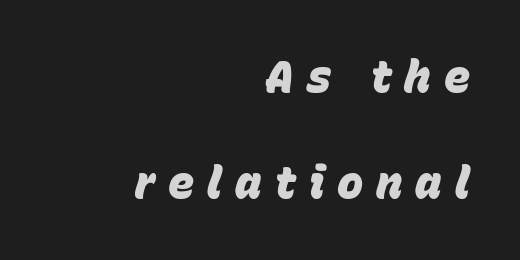
{"italic": "yes", "lean": "right", "slant_degrees": 15, "bold": "yes", "weight": "heavy", "width": "normal", "stroke_contrast": "low", "x_height": "large", "monospaced": "no", "underline": "no", "align": "right", "line_spacing": "loose", "line_spacing_ratio": 2.41, "letter_spacing": "wide", "letter_spacing_em": 0.29, "glyph_px": 44}
